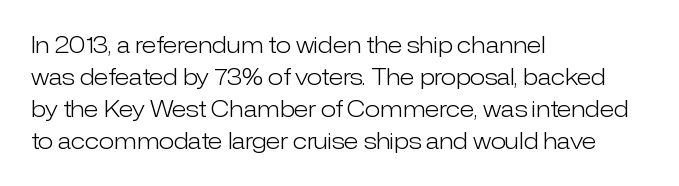
Q: Is the text bold? A: No.
Q: Is the text italic (slanted)? A: No, it is upright.
Q: Is the text underlined? A: No.
Q: How is the paragraph aligned? A: Left-aligned.
Q: Is the spacing between letters normal or unusually wide? A: Normal.
Q: Is the spacing between lines tight, normal or loose? A: Normal.
